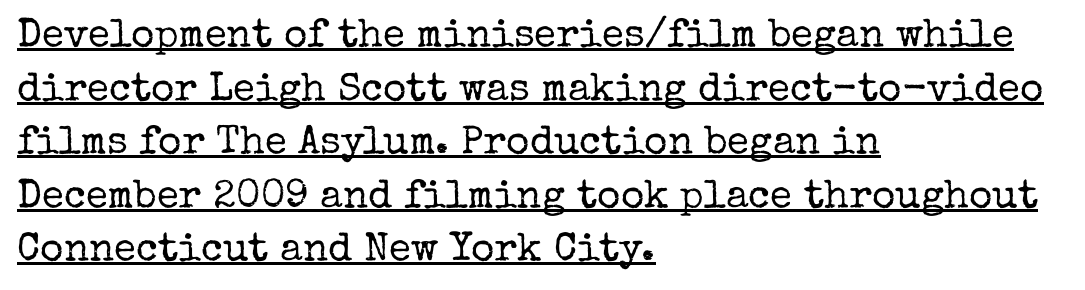
{"serif": "yes", "italic": "no", "bold": "no", "weight": "regular", "width": "normal", "stroke_contrast": "low", "x_height": "medium", "monospaced": "no", "underline": "yes", "align": "left", "line_spacing": "normal", "line_spacing_ratio": 1.34, "letter_spacing": "normal", "letter_spacing_em": 0.0, "glyph_px": 40}
